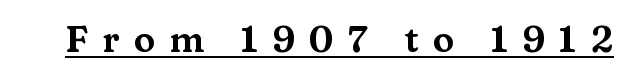
These lines have a slow, spaced-out rhythm from letter to letter. A typesetter would mark this as roman, not italic. Observe the serifs anchoring each vertical stroke in this sample. Each letter keeps its own natural width here, so spacing adapts to shape. In designer terms, the underline attribute is active on this setting.
